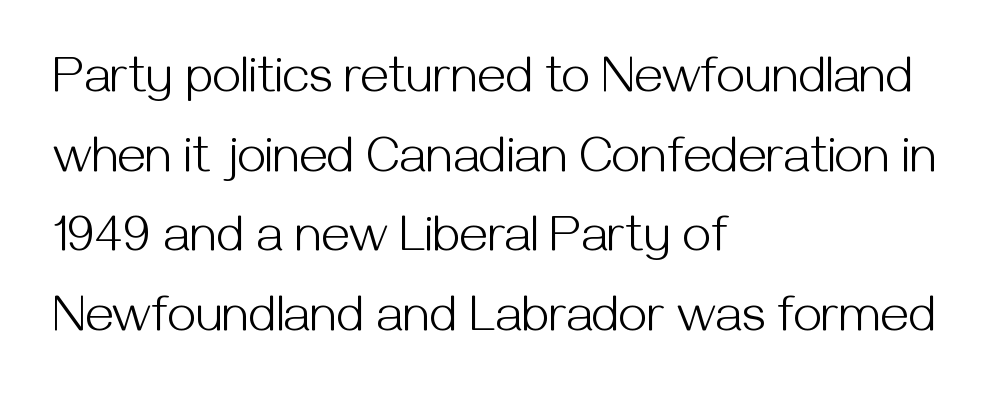
The image shows 51 px light sans-serif type, upright; set left-aligned, normal line spacing (1.56x), normal letter spacing, not underlined; medium stroke contrast and a medium x-height.
